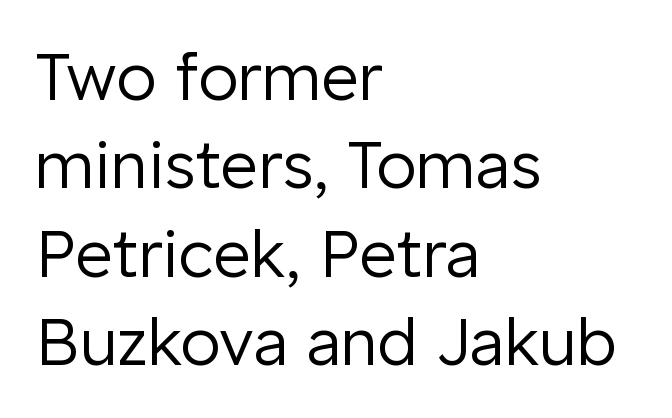
The image shows 65 px regular-weight sans-serif type, upright; set left-aligned, normal line spacing (1.36x), normal letter spacing, not underlined; low stroke contrast and a medium x-height.
